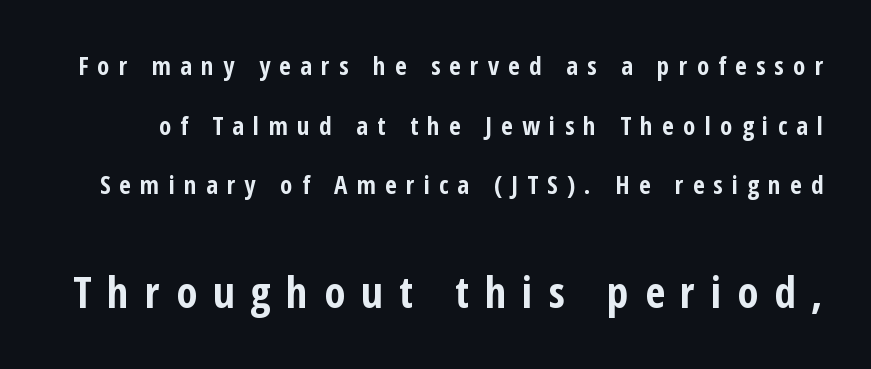
{"serif": "no", "italic": "no", "bold": "yes", "weight": "bold", "width": "condensed", "stroke_contrast": "low", "x_height": "medium", "monospaced": "no", "underline": "no", "line_spacing": "loose", "line_spacing_ratio": 2.39, "letter_spacing": "wide", "letter_spacing_em": 0.37, "larger_block": "second", "size_ratio": 1.72, "glyph_px": 43}
